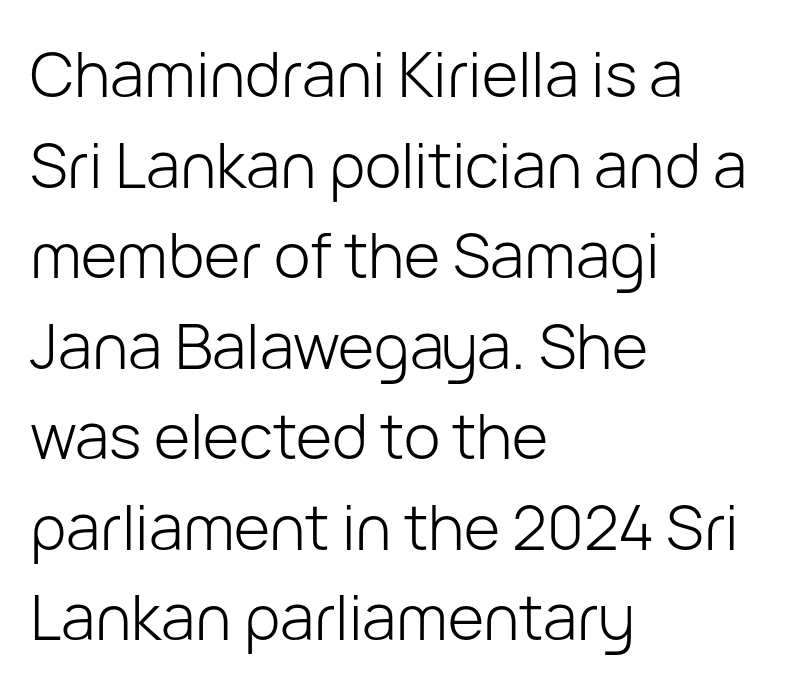
Does the type have serifs? No, each stem ends abruptly. Casual observation: everything's shoved over to the left. Quick note: underline off. Notice how descenders clear the ascenders below comfortably — that's standard leading. Tracking here is standard; glyphs follow each other at the usual distance.
